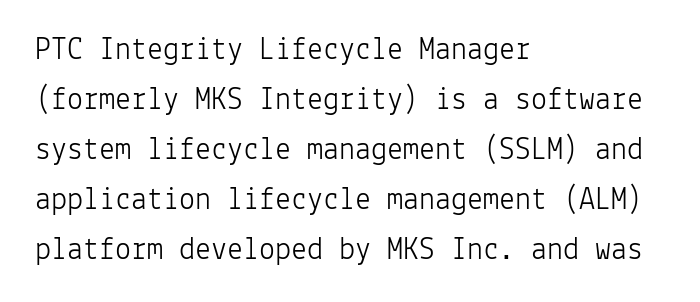
The image shows 32 px light sans-serif type, upright, monospaced; set left-aligned, normal line spacing (1.56x), normal letter spacing, not underlined; low stroke contrast and a medium x-height.
